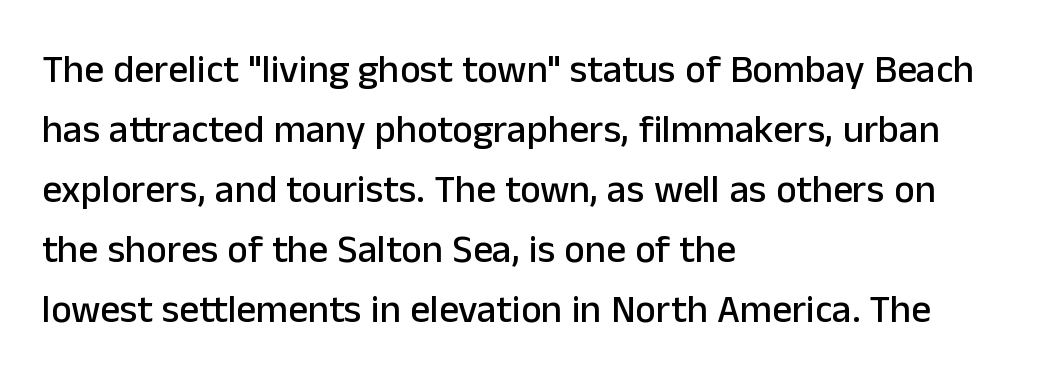
{"serif": "no", "italic": "no", "width": "normal", "stroke_contrast": "low", "x_height": "medium", "monospaced": "no", "underline": "no", "align": "left", "line_spacing": "normal", "line_spacing_ratio": 1.54, "letter_spacing": "normal", "letter_spacing_em": 0.0, "glyph_px": 39}
